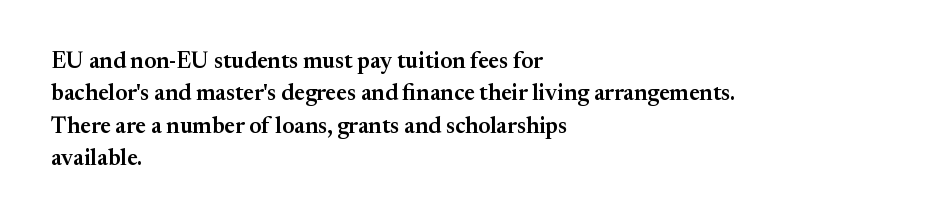
{"italic": "no", "bold": "semi", "underline": "no", "align": "left", "line_spacing": "normal", "line_spacing_ratio": 1.41, "letter_spacing": "normal", "letter_spacing_em": 0.0, "glyph_px": 23}
